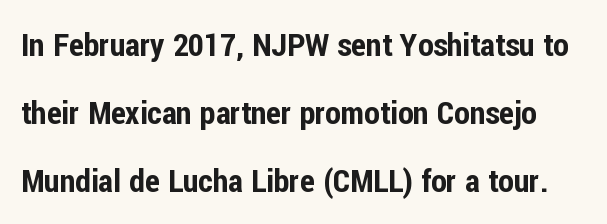
The words here are not underlined. This sample trades compactness for vertical openness between lines. A typesetter would label this face a sans. Caption: standard tracking, unaltered.
